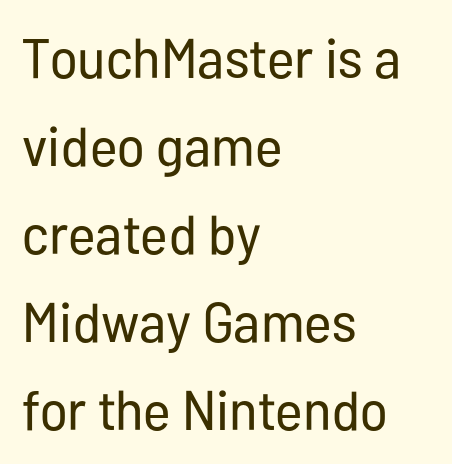
Q: Is the text bold? A: No.
Q: Is the text italic (slanted)? A: No, it is upright.
Q: Is the typeface a serif or a sans-serif typeface? A: Sans-serif.
Q: Is the text underlined? A: No.
Q: How is the paragraph aligned? A: Left-aligned.
Q: Is the spacing between letters normal or unusually wide? A: Normal.
Q: Is the spacing between lines tight, normal or loose? A: Normal.
Q: Width (condensed, normal, or wide)? A: Condensed.
Q: Stroke contrast? A: Low.
Q: x-height? A: Medium.
Q: Monospaced? A: No.
